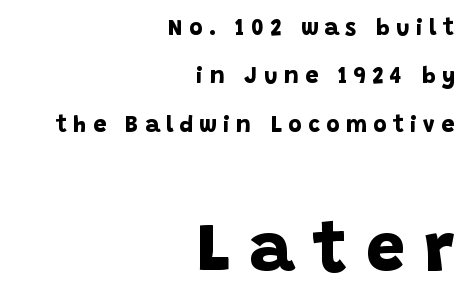
{"serif": "no", "bold": "yes", "weight": "bold", "width": "normal", "stroke_contrast": "low", "x_height": "large", "monospaced": "no", "underline": "no", "align": "right", "line_spacing": "loose", "line_spacing_ratio": 2.1, "letter_spacing": "wide", "letter_spacing_em": 0.27, "larger_block": "second", "size_ratio": 3.04, "glyph_px": 70}
